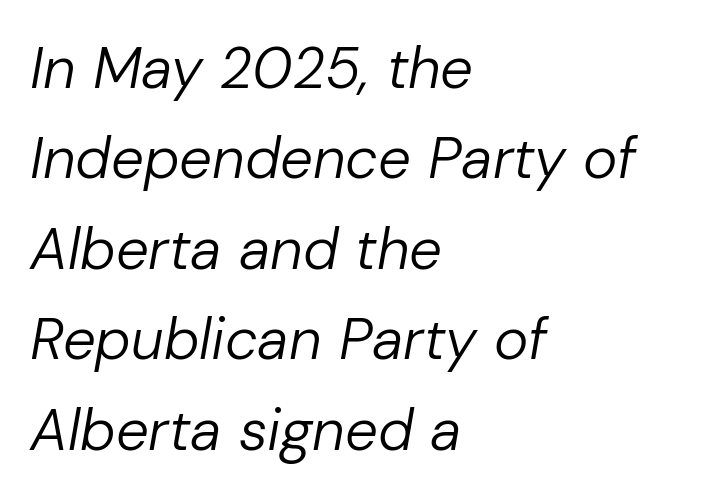
A clean baseline with only descenders dipping below it. Reading down the block, your eye returns to a fixed left position each line. Spacing verdict: proportional, widths tailored to each character. Italic: yes, the glyphs are oblique.
